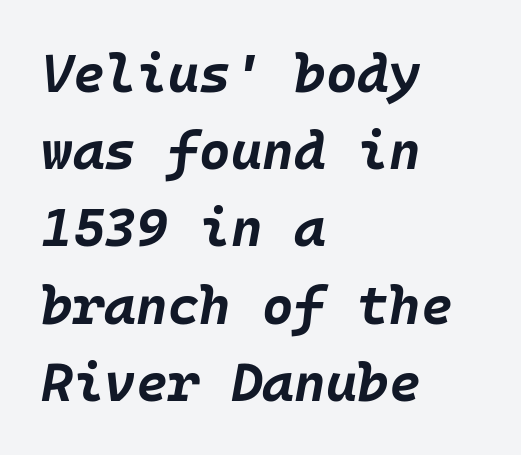
Underlining? Definitely not there. Emphasis-style slanted type is in use. Horizontal alignment here is leftward, the default for most running prose. In terms of letterspacing, this is plain default setting.
